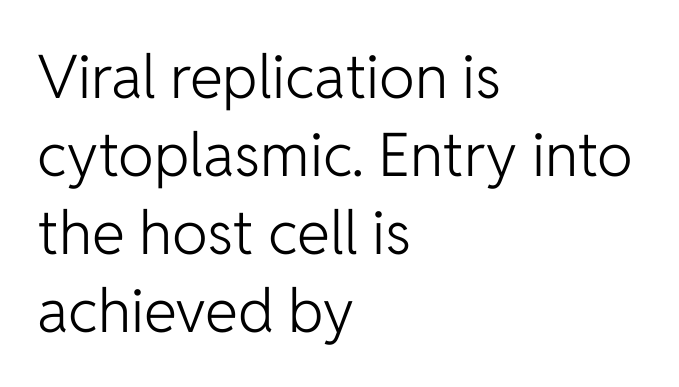
Words appear dense and cohesive because spacing is normal. Weight class: somewhere from thin through regular. Note the varied advance widths — an 'i' is clearly narrower than an 'm'. This is sans-serif lettering, the kind often seen on screens and signage. Leading matches the norm, producing a regular column.
